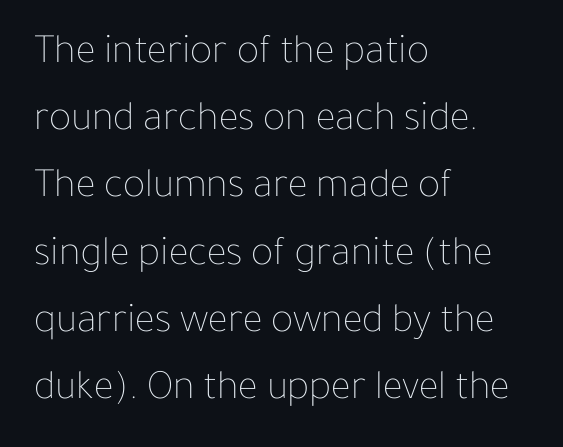
{"italic": "no", "bold": "no", "weight": "thin", "width": "normal", "stroke_contrast": "low", "x_height": "medium", "monospaced": "no", "underline": "no", "align": "left", "line_spacing": "normal", "line_spacing_ratio": 1.6, "letter_spacing": "normal", "letter_spacing_em": 0.0, "glyph_px": 42}
